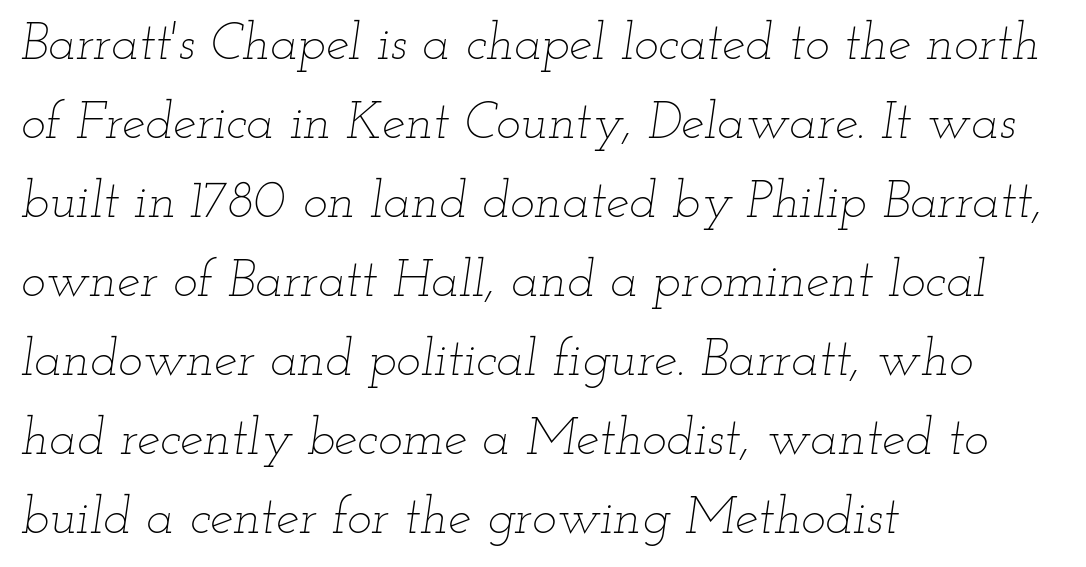
Q: Is the text bold? A: No.
Q: Is the text italic (slanted)? A: Yes, it leans right by about 12 degrees.
Q: Is the text underlined? A: No.
Q: How is the paragraph aligned? A: Left-aligned.
Q: Is the spacing between letters normal or unusually wide? A: Normal.
Q: Is the spacing between lines tight, normal or loose? A: Normal.
Q: Width (condensed, normal, or wide)? A: Wide.
Q: Stroke contrast? A: Low.
Q: x-height? A: Small.
Q: Monospaced? A: No.
